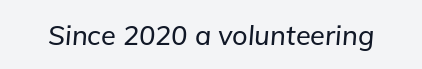
Q: Is the text italic (slanted)? A: Yes, it leans right by about 5 degrees.
Q: Is the text underlined? A: No.
Q: Is the spacing between letters normal or unusually wide? A: Normal.
